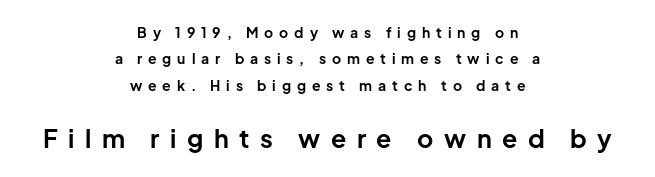
The image shows 25 px bold type, upright; set centered, line spacing 1.88x, unusually wide letter spacing (+0.42 em), not underlined; the second (bottom) block is 1.79x larger.
